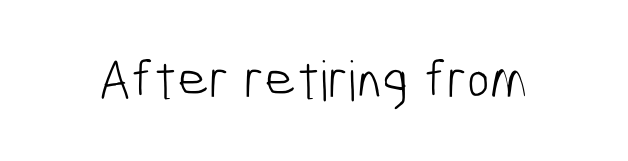
The image shows 55 px light, condensed sans-serif type; set normal letter spacing, not underlined; low stroke contrast and a medium x-height.
